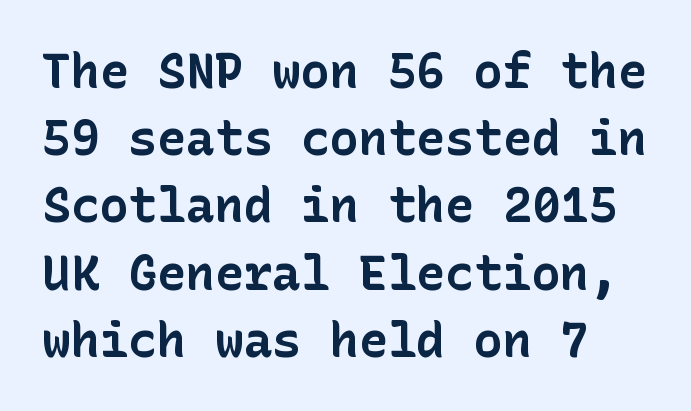
Q: Is the text bold? A: Yes.
Q: Is the text italic (slanted)? A: No, it is upright.
Q: Is the typeface a serif or a sans-serif typeface? A: Sans-serif.
Q: Is the text underlined? A: No.
Q: Is the spacing between letters normal or unusually wide? A: Normal.
Q: Is the spacing between lines tight, normal or loose? A: Normal.
Q: Width (condensed, normal, or wide)? A: Normal.
Q: Stroke contrast? A: Low.
Q: x-height? A: Medium.
